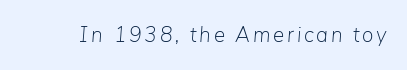
Q: Is the text bold? A: No.
Q: Is the text italic (slanted)? A: Yes, it leans right by about 5 degrees.
Q: Is the text underlined? A: No.
